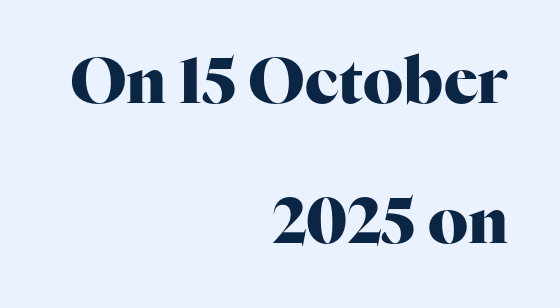
{"serif": "yes", "italic": "no", "bold": "yes", "weight": "heavy", "width": "normal", "stroke_contrast": "high", "x_height": "medium", "monospaced": "no", "underline": "no", "align": "right", "line_spacing": "loose", "line_spacing_ratio": 2.22, "letter_spacing": "normal", "letter_spacing_em": 0.0, "glyph_px": 63}
